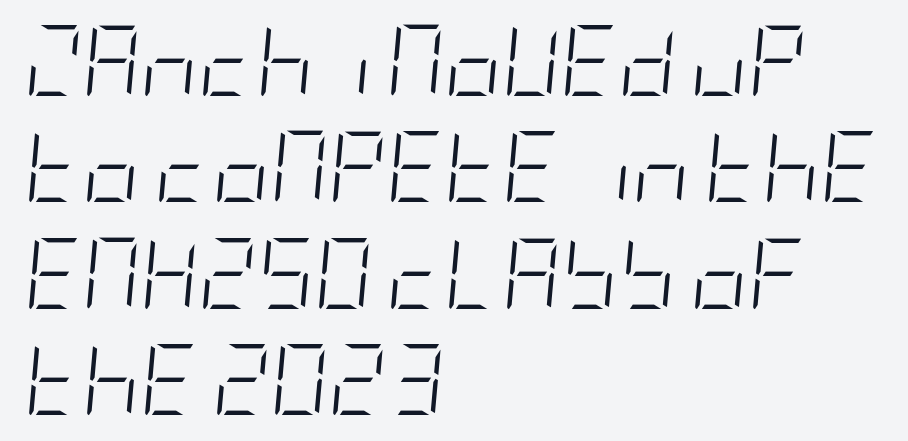
The image shows 71 px light, condensed type, italic (leaning right); set left-aligned, normal line spacing (1.5x), normal letter spacing, not underlined; low stroke contrast and a large x-height.
